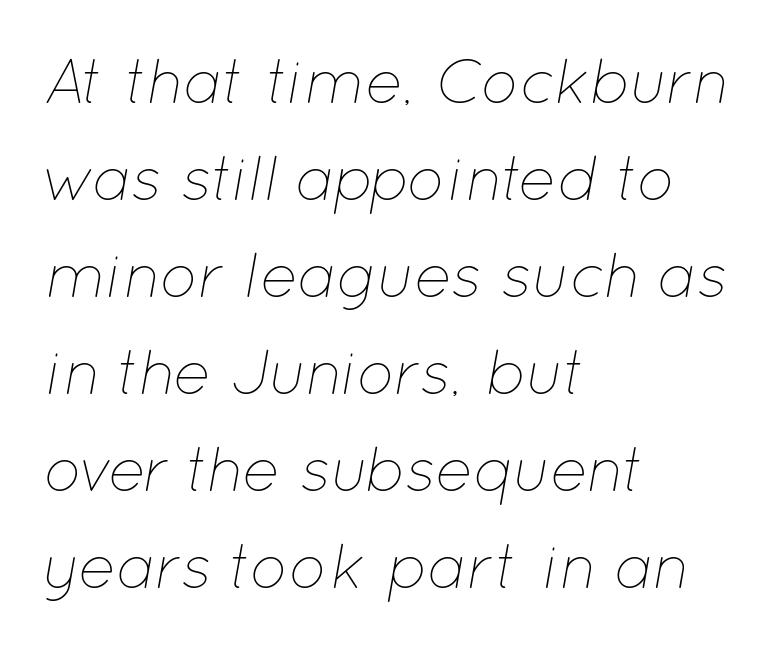
Left-aligned paragraph, ragged on the right. The area under the type is left untouched. The tracking reads as untouched default to a designer's eye. Weight: regular or lighter. Normally led — the rows are evenly, conventionally spaced.
